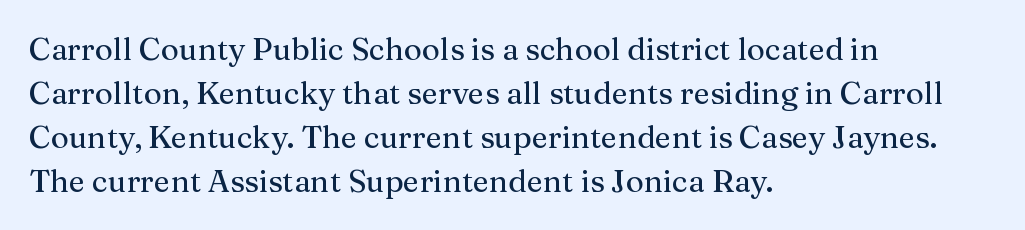
The image shows 31 px serif type, upright; set left-aligned, normal line spacing (1.42x), normal letter spacing, not underlined; medium stroke contrast and a medium x-height.
